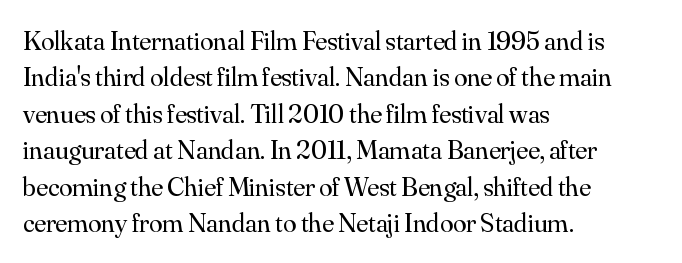
Q: Is the text bold? A: No.
Q: Is the text italic (slanted)? A: No, it is upright.
Q: Is the text underlined? A: No.
Q: How is the paragraph aligned? A: Left-aligned.
Q: Is the spacing between letters normal or unusually wide? A: Normal.
Q: Is the spacing between lines tight, normal or loose? A: Normal.
